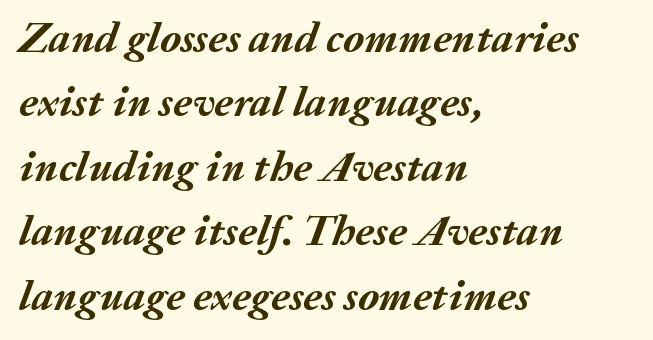
{"italic": "yes", "lean": "right", "slant_degrees": 20, "bold": "yes", "weight": "semibold", "width": "normal", "stroke_contrast": "medium", "x_height": "medium", "monospaced": "no", "underline": "no", "align": "left", "line_spacing": "normal", "line_spacing_ratio": 1.5, "letter_spacing": "normal", "letter_spacing_em": 0.0, "glyph_px": 43}
